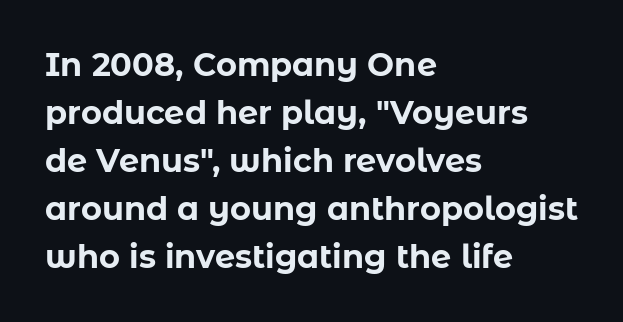
Q: Is the text bold? A: Yes.
Q: Is the text italic (slanted)? A: No, it is upright.
Q: Is the typeface a serif or a sans-serif typeface? A: Sans-serif.
Q: Is the text underlined? A: No.
Q: How is the paragraph aligned? A: Left-aligned.
Q: Is the spacing between letters normal or unusually wide? A: Normal.
Q: Is the spacing between lines tight, normal or loose? A: Normal.
Q: Width (condensed, normal, or wide)? A: Normal.
Q: Stroke contrast? A: Low.
Q: x-height? A: Medium.
Q: Monospaced? A: No.
